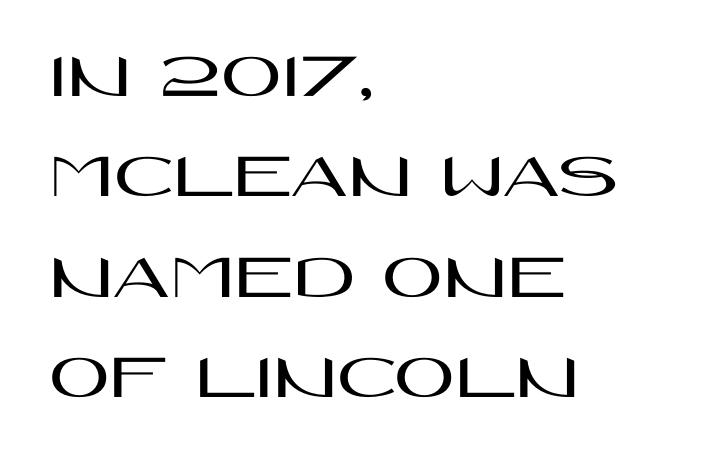
The image shows 66 px wide sans-serif type, upright; set left-aligned, normal line spacing (1.52x), normal letter spacing, not underlined; high stroke contrast and a large x-height.
